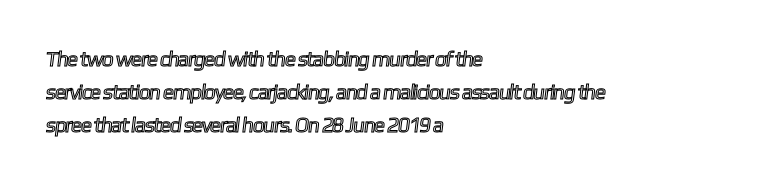
The image shows 21 px text type; set left-aligned, normal line spacing (1.56x), normal letter spacing, not underlined.
